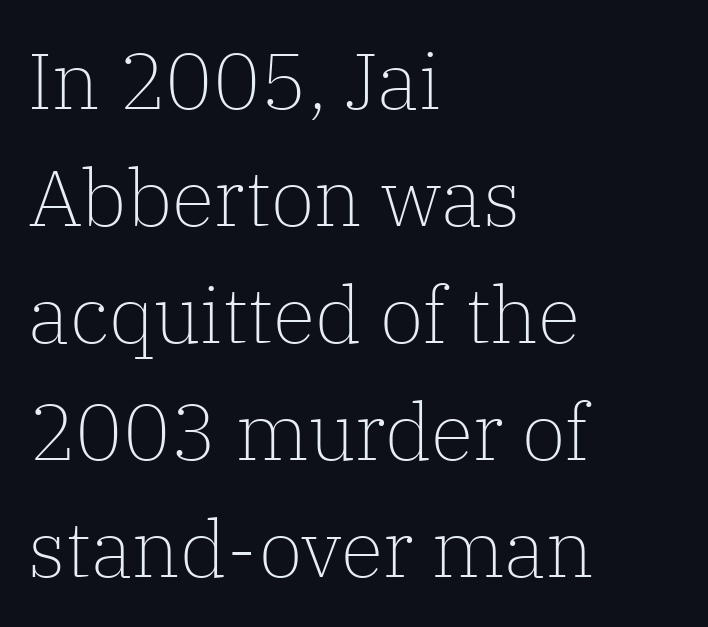
Q: Is the text bold? A: No.
Q: Is the text italic (slanted)? A: No, it is upright.
Q: Is the typeface a serif or a sans-serif typeface? A: Serif.
Q: Is the text underlined? A: No.
Q: How is the paragraph aligned? A: Left-aligned.
Q: Is the spacing between letters normal or unusually wide? A: Normal.
Q: Is the spacing between lines tight, normal or loose? A: Normal.
Q: Width (condensed, normal, or wide)? A: Normal.
Q: Stroke contrast? A: Low.
Q: x-height? A: Medium.
Q: Monospaced? A: No.
